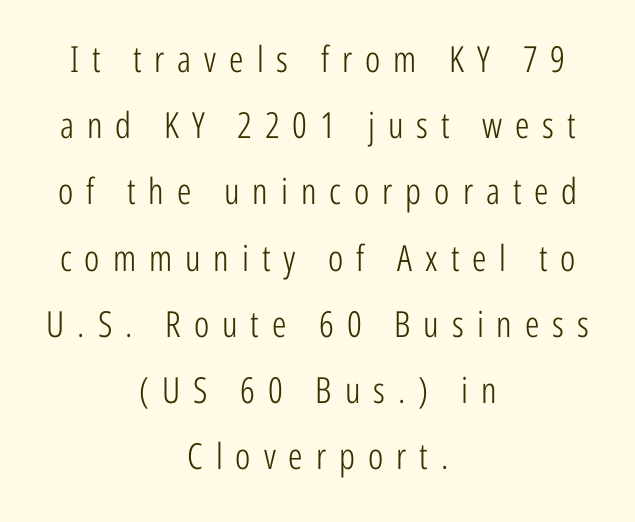
Teacher's note: observe the equal gaps on both sides — that is centered alignment. The horizontal fit of the characters is loose and conspicuously gappy. No italicization has been applied; the sample stays upright. Is this a sans? Yes — the strokes have no serifs. Is this a heavy cut? Hardly; it is regular or lighter.
